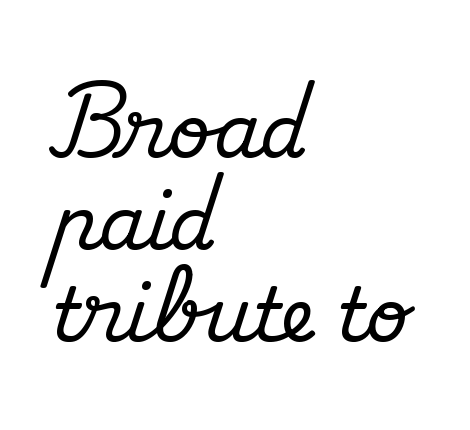
The letters sit at their default tracking, neither squeezed nor spread. What kind of face is this? One with serifs. Line starts are locked; line ends wander.
